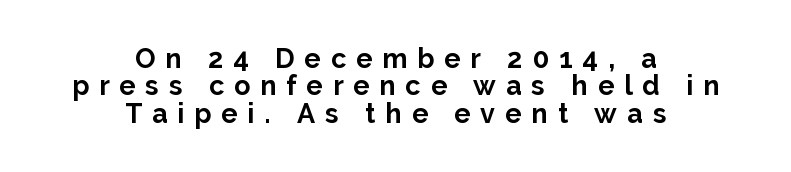
This rendering widens character spacing well past its baseline value. A clean baseline with only descenders dipping below it. Italic? Not at all — the glyphs are vertical. In terms of weight, the rendering is a true, heavy bold.
